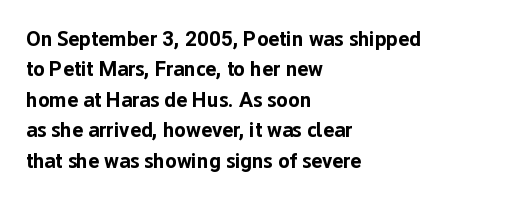
{"italic": "no", "bold": "yes", "underline": "no", "align": "left", "line_spacing": "normal", "line_spacing_ratio": 1.45, "letter_spacing": "normal", "letter_spacing_em": 0.0, "glyph_px": 21}
